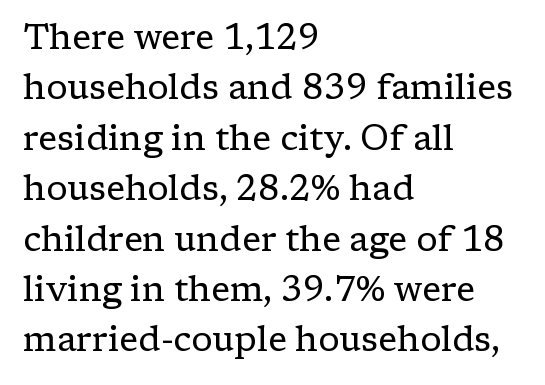
Q: Is the text bold? A: No.
Q: Is the text italic (slanted)? A: No, it is upright.
Q: Is the typeface a serif or a sans-serif typeface? A: Serif.
Q: Is the text underlined? A: No.
Q: How is the paragraph aligned? A: Left-aligned.
Q: Is the spacing between letters normal or unusually wide? A: Normal.
Q: Is the spacing between lines tight, normal or loose? A: Normal.
Q: Width (condensed, normal, or wide)? A: Normal.
Q: Stroke contrast? A: Low.
Q: x-height? A: Medium.
Q: Monospaced? A: No.
